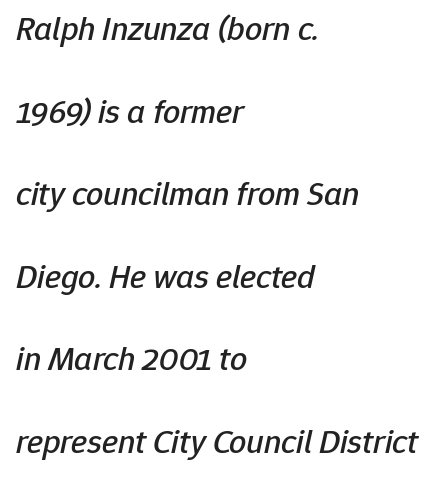
Q: Is the text italic (slanted)? A: Yes, it leans right by about 12 degrees.
Q: Is the text underlined? A: No.
Q: How is the paragraph aligned? A: Left-aligned.
Q: Is the spacing between letters normal or unusually wide? A: Normal.
Q: Is the spacing between lines tight, normal or loose? A: Loose.
Q: Width (condensed, normal, or wide)? A: Normal.
Q: Stroke contrast? A: Low.
Q: x-height? A: Medium.
Q: Monospaced? A: No.
